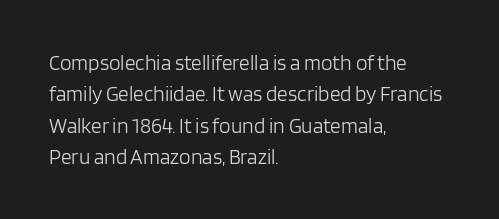
{"italic": "no", "bold": "no", "underline": "no", "align": "left", "line_spacing": "normal", "line_spacing_ratio": 1.49, "letter_spacing": "normal", "letter_spacing_em": 0.0, "glyph_px": 21}
